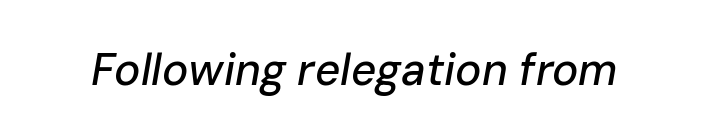
A typesetter would call this proportional, since set widths differ per character. Descenders are the only things crossing below the line. The whole block is typeset with a tilt. The passage shown has conventional tracking throughout.
